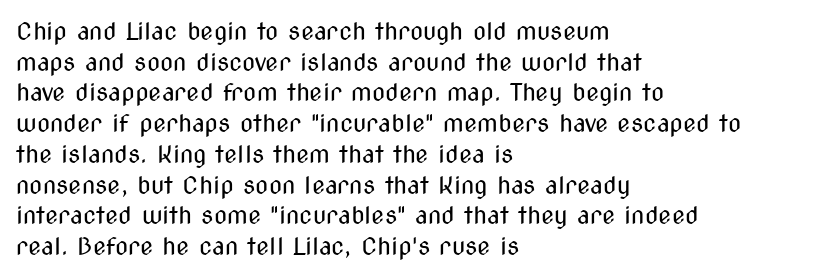
Is the type heavy? It reads as light-to-regular instead. Leftover space on each line is placed entirely after the last word. Characters follow at the spacing the type designer built in. The passage shown stacks its lines at a standard gap.
